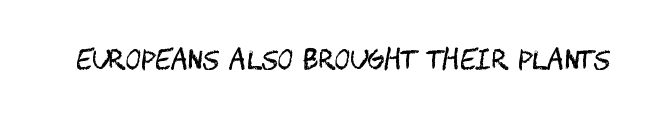
The image shows 26 px text type, upright; set normal letter spacing, not underlined.
